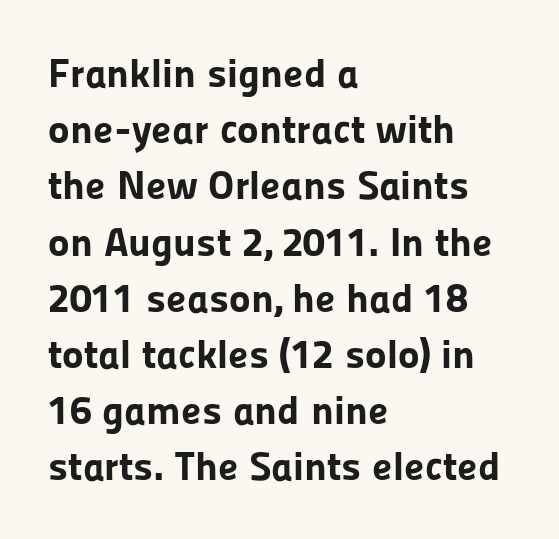
{"serif": "no", "italic": "no", "bold": "yes", "weight": "bold", "width": "normal", "stroke_contrast": "low", "x_height": "medium", "monospaced": "no", "underline": "no", "align": "left", "line_spacing": "normal", "line_spacing_ratio": 1.37, "letter_spacing": "normal", "letter_spacing_em": 0.0, "glyph_px": 41}
